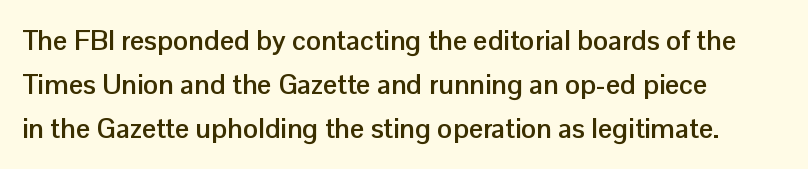
{"serif": "no", "italic": "no", "bold": "yes", "weight": "semibold", "width": "normal", "stroke_contrast": "low", "x_height": "medium", "monospaced": "no", "underline": "no", "align": "left", "line_spacing": "normal", "line_spacing_ratio": 1.57, "letter_spacing": "normal", "letter_spacing_em": 0.0, "glyph_px": 28}
